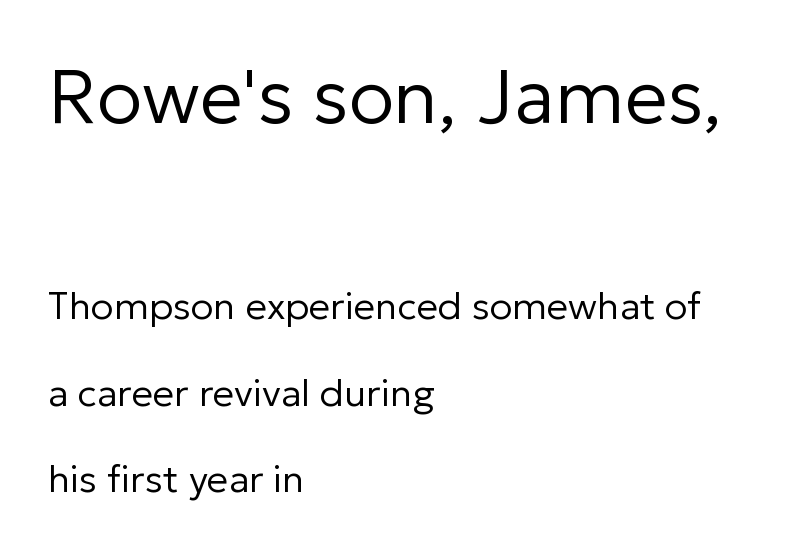
The image shows 76 px regular-weight sans-serif type, upright; set left-aligned, loose line spacing (2.27x), normal letter spacing, not underlined; the first (top) block is 2.0x larger; low stroke contrast and a medium x-height.
